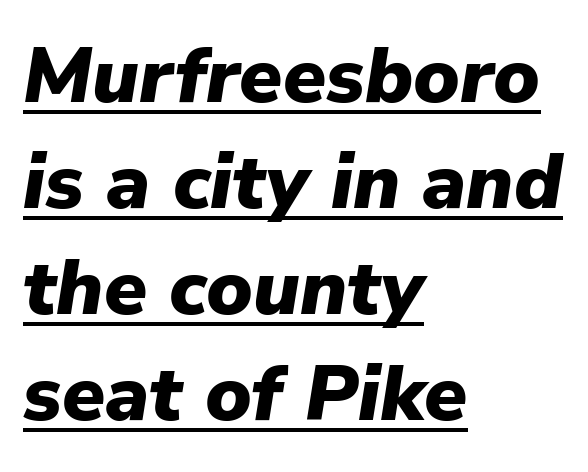
{"italic": "yes", "lean": "right", "slant_degrees": 9, "bold": "yes", "weight": "heavy", "width": "normal", "stroke_contrast": "low", "x_height": "medium", "monospaced": "no", "underline": "yes", "align": "left", "line_spacing": "normal", "line_spacing_ratio": 1.36, "letter_spacing": "normal", "letter_spacing_em": 0.0, "glyph_px": 78}
